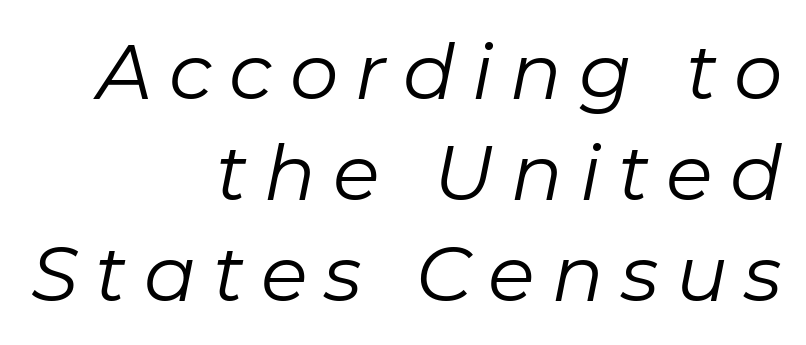
The image shows 77 px regular-weight type, italic (leaning right); set right-aligned, normal line spacing (1.31x), unusually wide letter spacing (+0.22 em), not underlined; low stroke contrast and a medium x-height.
